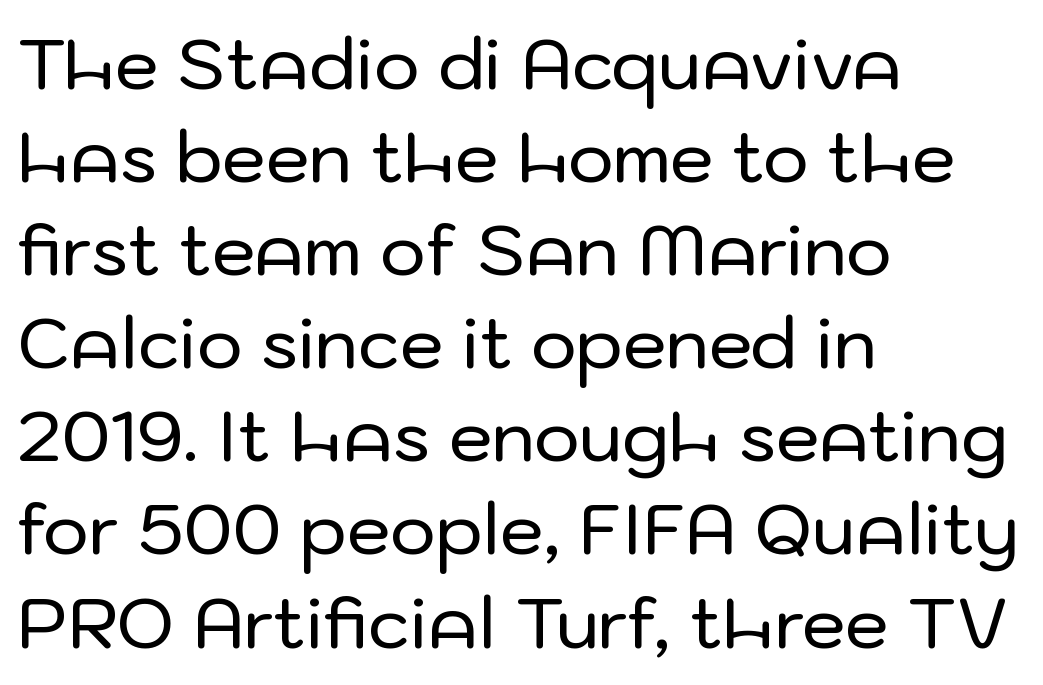
Q: Is the text italic (slanted)? A: No, it is upright.
Q: Is the typeface a serif or a sans-serif typeface? A: Sans-serif.
Q: Is the text underlined? A: No.
Q: How is the paragraph aligned? A: Left-aligned.
Q: Is the spacing between letters normal or unusually wide? A: Normal.
Q: Is the spacing between lines tight, normal or loose? A: Normal.
Q: Width (condensed, normal, or wide)? A: Normal.
Q: Stroke contrast? A: Low.
Q: x-height? A: Medium.
Q: Monospaced? A: No.
